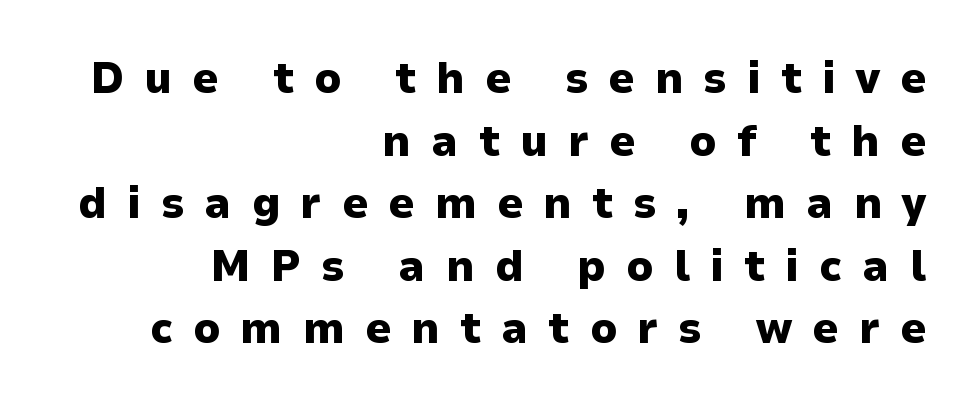
Q: Is the text bold? A: Yes.
Q: Is the text italic (slanted)? A: No, it is upright.
Q: Is the typeface a serif or a sans-serif typeface? A: Sans-serif.
Q: Is the text underlined? A: No.
Q: How is the paragraph aligned? A: Right-aligned.
Q: Is the spacing between letters normal or unusually wide? A: Unusually wide.
Q: Is the spacing between lines tight, normal or loose? A: Normal.
Q: Width (condensed, normal, or wide)? A: Normal.
Q: Stroke contrast? A: Low.
Q: x-height? A: Medium.
Q: Monospaced? A: No.
